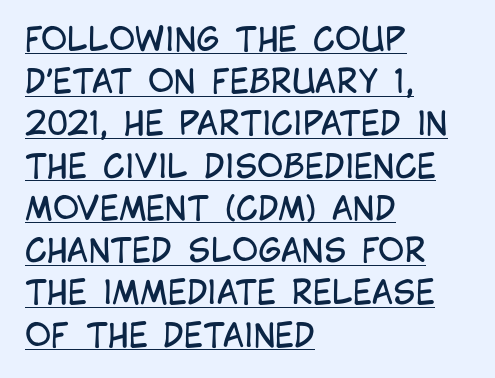
{"serif": "no", "italic": "no", "bold": "no", "weight": "regular", "width": "condensed", "stroke_contrast": "low", "x_height": "large", "monospaced": "no", "underline": "yes", "align": "left", "line_spacing": "normal", "line_spacing_ratio": 1.32, "letter_spacing": "normal", "letter_spacing_em": 0.0, "glyph_px": 32}
